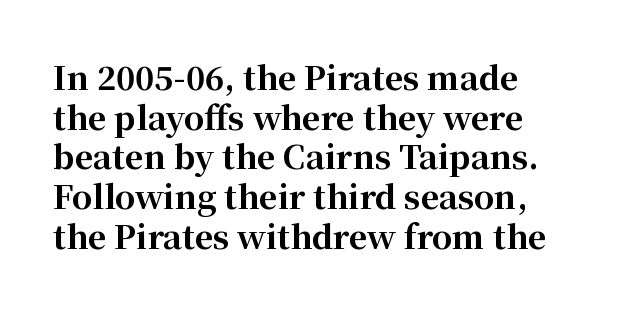
The image shows 32 px bold serif type, upright; set left-aligned, line spacing 1.24x, normal letter spacing, not underlined; high stroke contrast and a medium x-height.
